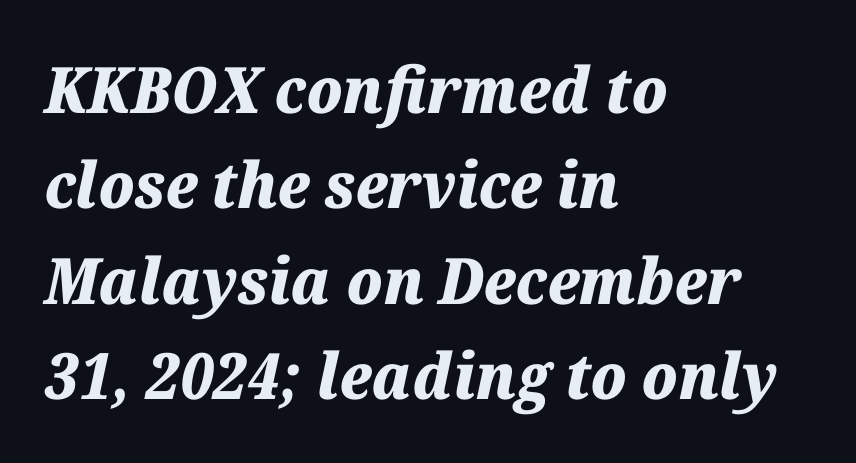
{"italic": "yes", "lean": "right", "slant_degrees": 12, "bold": "yes", "weight": "heavy", "width": "normal", "stroke_contrast": "medium", "x_height": "medium", "monospaced": "no", "underline": "no", "align": "left", "line_spacing": "normal", "line_spacing_ratio": 1.49, "letter_spacing": "normal", "letter_spacing_em": 0.0, "glyph_px": 64}
